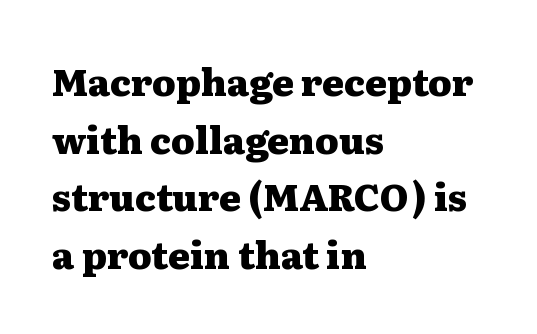
The image shows 37 px heavy, wide serif type, upright; set left-aligned, normal line spacing (1.56x), normal letter spacing, not underlined; medium stroke contrast and a medium x-height.
